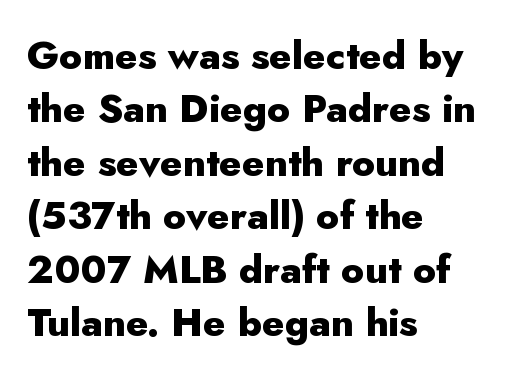
The image shows 39 px heavy sans-serif type, upright; set left-aligned, normal line spacing (1.37x), normal letter spacing, not underlined; low stroke contrast and a small x-height.
